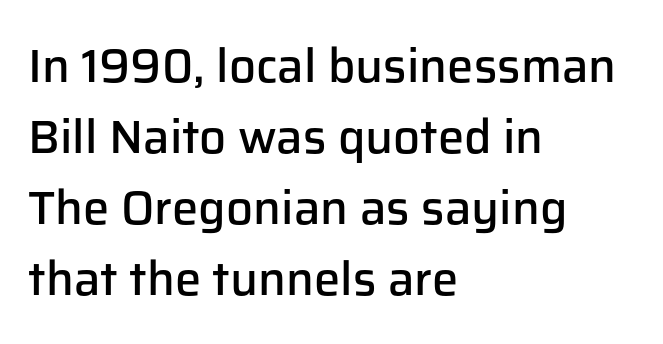
The image shows 47 px semibold sans-serif type, upright; set left-aligned, normal line spacing (1.51x), normal letter spacing, not underlined; low stroke contrast and a medium x-height.
